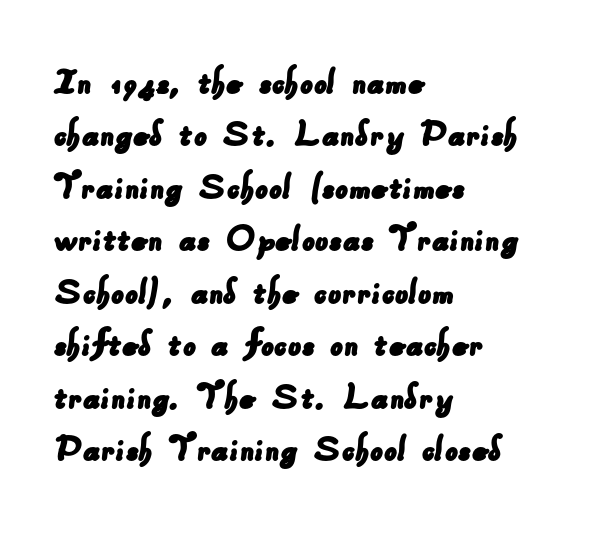
{"serif": "no", "width": "normal", "stroke_contrast": "low", "x_height": "small", "monospaced": "no", "underline": "no", "align": "left", "line_spacing": "normal", "line_spacing_ratio": 1.28, "letter_spacing": "normal", "letter_spacing_em": 0.0, "glyph_px": 41}
